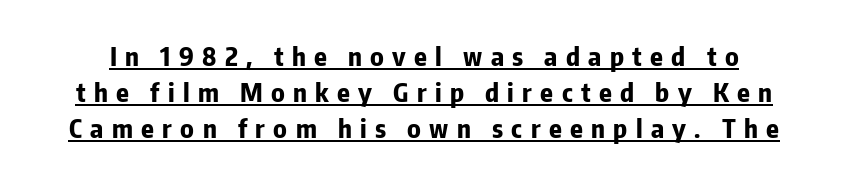
The image shows 26 px bold type, upright; set normal line spacing (1.39x), unusually wide letter spacing (+0.32 em), underlined.
